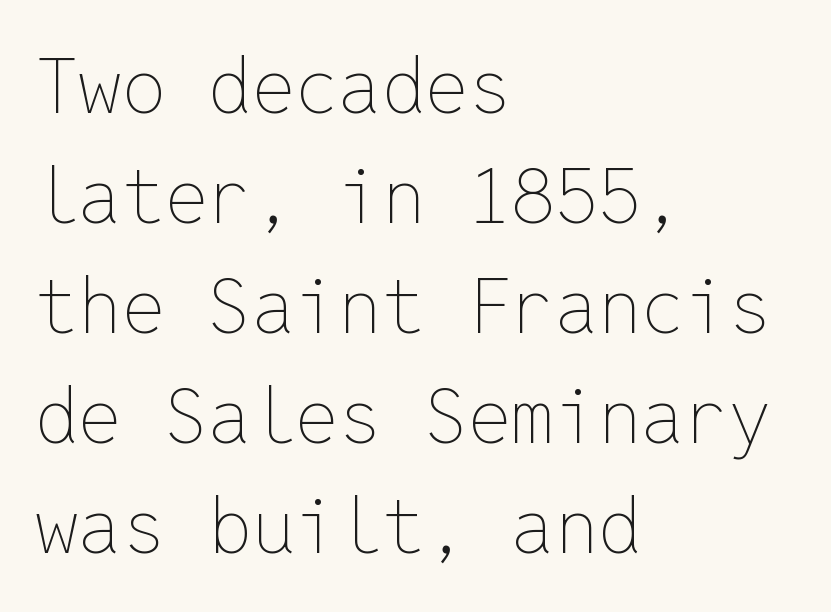
{"italic": "no", "bold": "no", "weight": "thin", "width": "normal", "stroke_contrast": "low", "x_height": "medium", "monospaced": "yes", "underline": "no", "align": "left", "line_spacing": "normal", "line_spacing_ratio": 1.43, "letter_spacing": "normal", "letter_spacing_em": 0.0, "glyph_px": 77}
